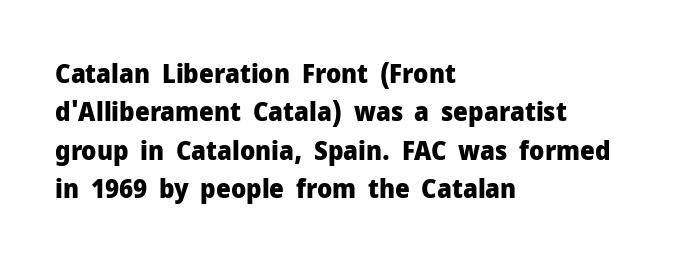
The image shows 26 px bold type, upright; set left-aligned, normal line spacing (1.48x), normal letter spacing, not underlined.
